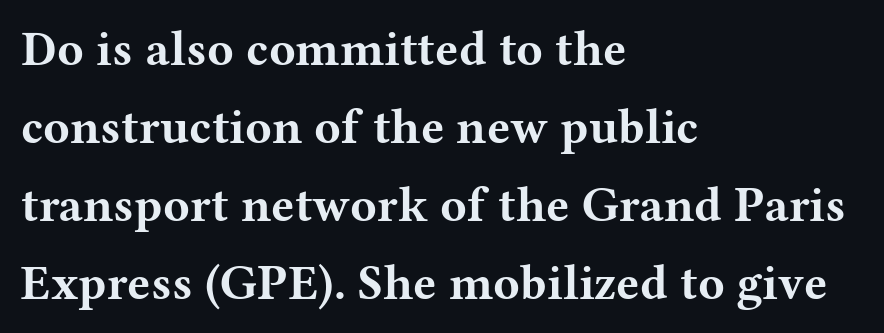
{"serif": "yes", "italic": "no", "bold": "yes", "weight": "bold", "width": "wide", "stroke_contrast": "medium", "x_height": "medium", "monospaced": "no", "underline": "no", "align": "left", "line_spacing": "normal", "line_spacing_ratio": 1.59, "letter_spacing": "normal", "letter_spacing_em": 0.0, "glyph_px": 49}
